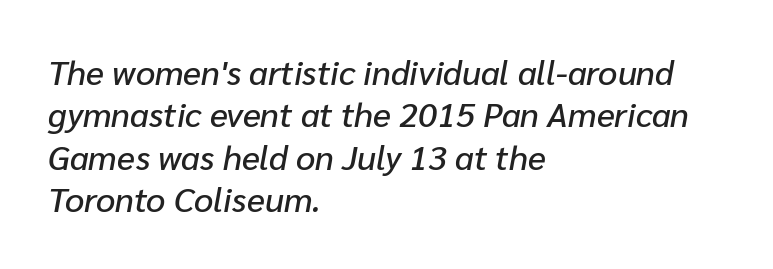
{"italic": "yes", "lean": "right", "slant_degrees": 10, "width": "normal", "stroke_contrast": "low", "x_height": "medium", "monospaced": "no", "underline": "no", "align": "left", "line_spacing": "normal", "line_spacing_ratio": 1.25, "letter_spacing": "normal", "letter_spacing_em": 0.0, "glyph_px": 34}
